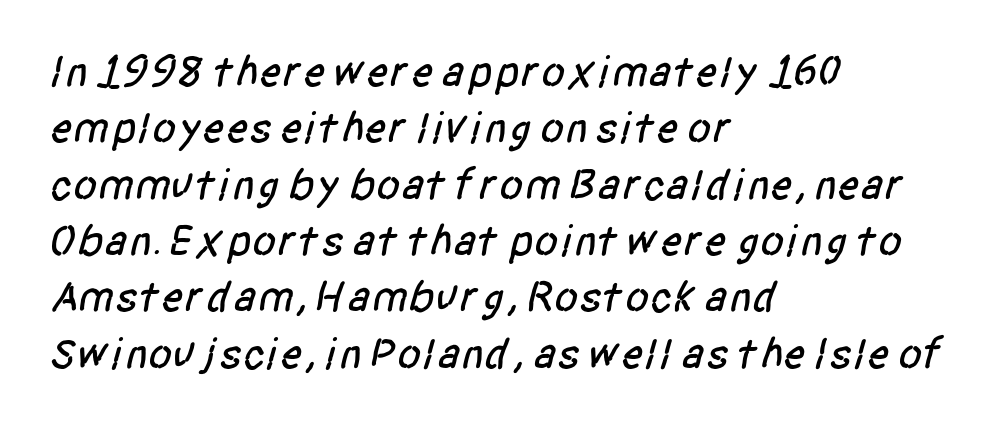
The image shows 44 px condensed sans-serif type; set left-aligned, normal line spacing (1.28x), normal letter spacing, not underlined; low stroke contrast and a large x-height.
